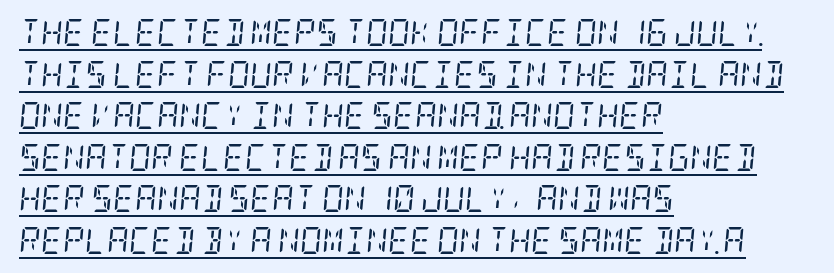
A classic flush-left, rag-right setting is used for this passage. Rendered with sloped, italic letterforms. One glance says typical: line gaps are just what's usual. The strokes are not fattened; the text isn't bold.
